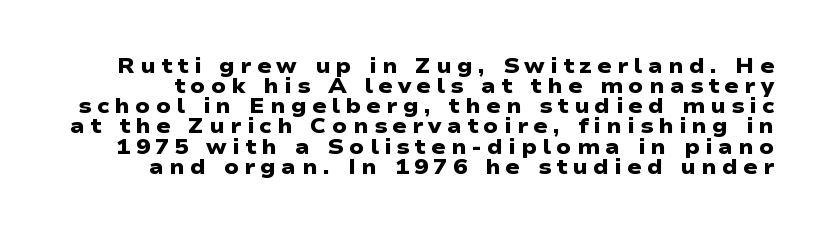
The image shows 21 px bold type; set tight line spacing (0.96x), unusually wide letter spacing (+0.25 em), not underlined.
